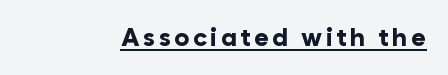
The image shows 25 px bold type, upright; set underlined.
